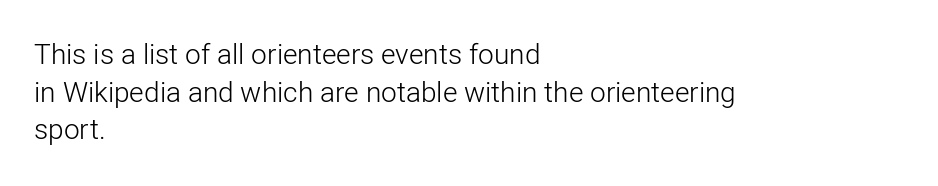
{"serif": "no", "italic": "no", "bold": "no", "weight": "light", "width": "normal", "stroke_contrast": "low", "x_height": "medium", "monospaced": "no", "underline": "no", "align": "left", "line_spacing": "normal", "line_spacing_ratio": 1.34, "letter_spacing": "normal", "letter_spacing_em": 0.0, "glyph_px": 28}
